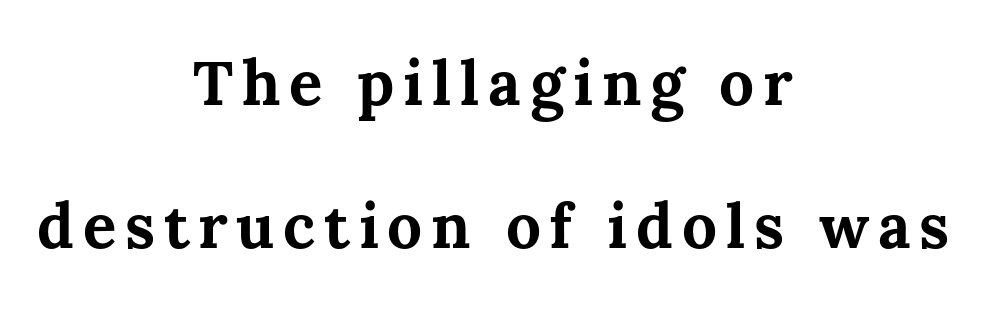
{"italic": "no", "bold": "yes", "weight": "bold", "width": "normal", "stroke_contrast": "medium", "x_height": "medium", "monospaced": "no", "underline": "no", "align": "center", "line_spacing": "loose", "line_spacing_ratio": 2.31, "glyph_px": 62}
